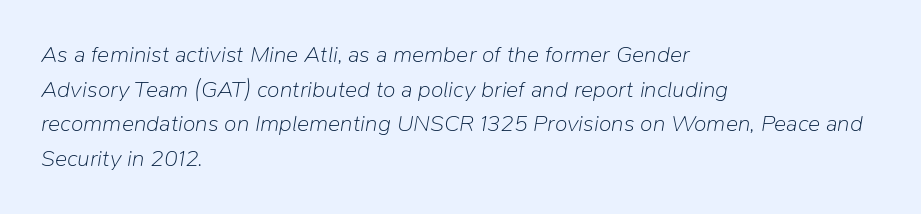
{"italic": "yes", "lean": "right", "slant_degrees": 9, "bold": "no", "underline": "no", "align": "left", "line_spacing": "normal", "line_spacing_ratio": 1.51, "letter_spacing": "normal", "letter_spacing_em": 0.0, "glyph_px": 23}
